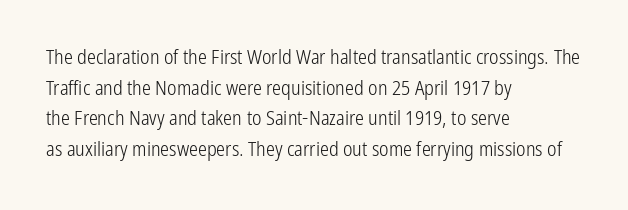
Q: Is the text bold? A: No.
Q: Is the text italic (slanted)? A: No, it is upright.
Q: Is the text underlined? A: No.
Q: How is the paragraph aligned? A: Left-aligned.
Q: Is the spacing between letters normal or unusually wide? A: Normal.
Q: Is the spacing between lines tight, normal or loose? A: Normal.
